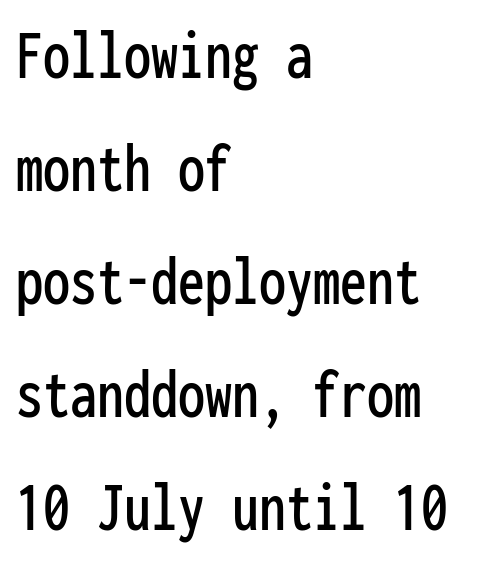
The image shows 72 px condensed sans-serif type, upright, monospaced; set left-aligned, normal line spacing (1.57x), normal letter spacing, not underlined; low stroke contrast and a medium x-height.
